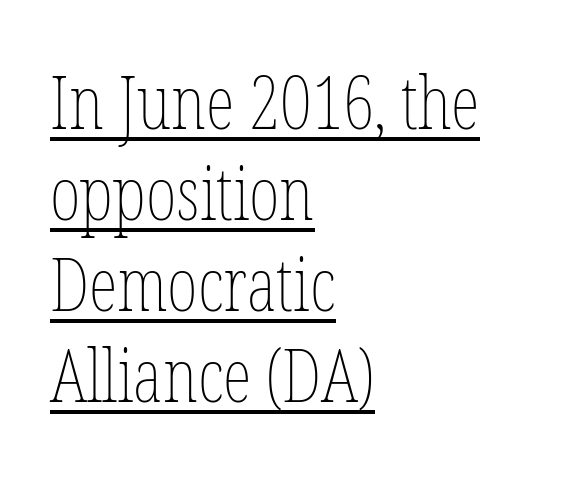
Q: Is the text bold? A: No.
Q: Is the text italic (slanted)? A: No, it is upright.
Q: Is the text underlined? A: Yes.
Q: How is the paragraph aligned? A: Left-aligned.
Q: Is the spacing between letters normal or unusually wide? A: Normal.
Q: Width (condensed, normal, or wide)? A: Condensed.
Q: Stroke contrast? A: Low.
Q: x-height? A: Medium.
Q: Monospaced? A: No.
